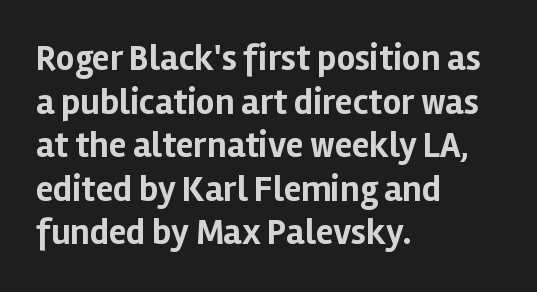
Q: Is the text bold? A: Yes.
Q: Is the text italic (slanted)? A: No, it is upright.
Q: Is the typeface a serif or a sans-serif typeface? A: Sans-serif.
Q: Is the text underlined? A: No.
Q: How is the paragraph aligned? A: Left-aligned.
Q: Is the spacing between letters normal or unusually wide? A: Normal.
Q: Width (condensed, normal, or wide)? A: Normal.
Q: Stroke contrast? A: Low.
Q: x-height? A: Medium.
Q: Monospaced? A: No.
